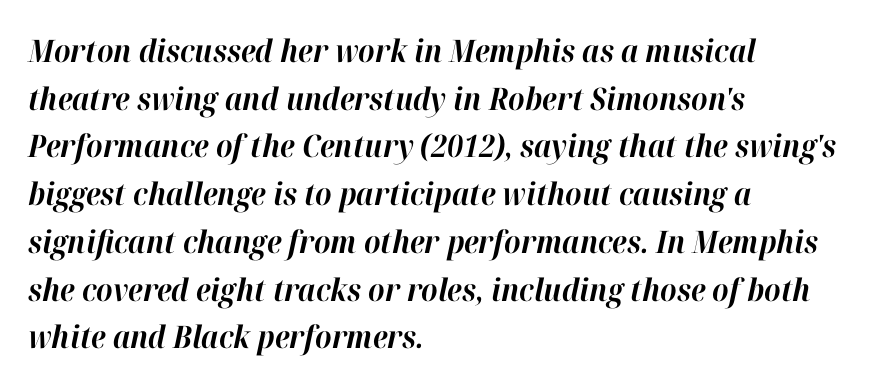
The image shows 31 px bold type, italic (leaning right); set left-aligned, normal line spacing (1.54x), normal letter spacing, not underlined; high stroke contrast and a medium x-height.
